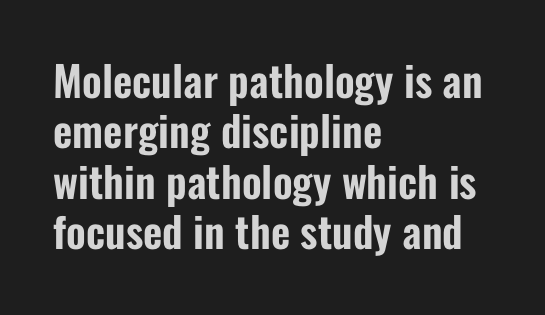
The image shows 42 px condensed sans-serif type, upright; set left-aligned, line spacing 1.2x, normal letter spacing, not underlined; low stroke contrast and a medium x-height.
